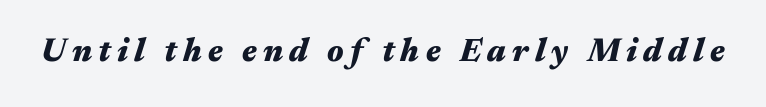
{"italic": "yes", "lean": "right", "slant_degrees": 17, "bold": "yes", "weight": "heavy", "width": "wide", "stroke_contrast": "medium", "x_height": "medium", "monospaced": "no", "underline": "no", "letter_spacing": "wide", "letter_spacing_em": 0.2, "glyph_px": 32}
